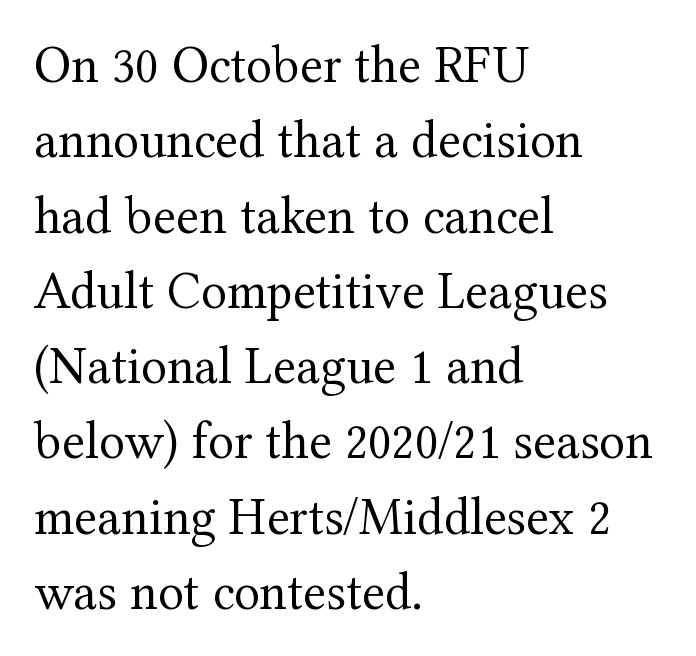
{"serif": "yes", "italic": "no", "bold": "no", "weight": "regular", "width": "normal", "stroke_contrast": "medium", "x_height": "medium", "monospaced": "no", "underline": "no", "align": "left", "line_spacing": "normal", "line_spacing_ratio": 1.42, "letter_spacing": "normal", "letter_spacing_em": 0.0, "glyph_px": 53}
